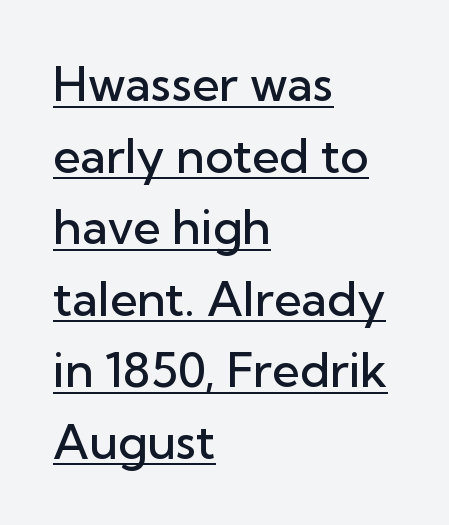
Look at the bottom of the vertical strokes: they stop flat, with no serifs. You could not count columns in this text — the font is proportionally spaced. Normally led — the rows are evenly, conventionally spaced. The letters stand straight up with perfectly vertical stems. Line beginnings align vertically; line endings do not. Each word holds together tightly as a unit, with standard inter-letter gaps.
